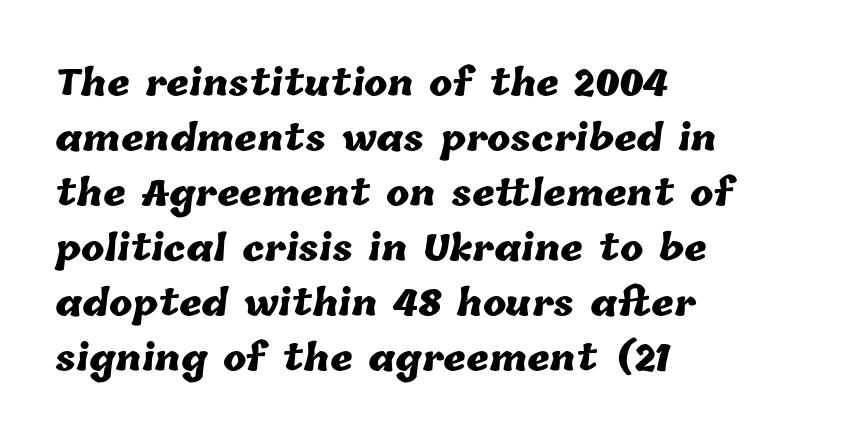
The image shows 35 px heavy type; set left-aligned, normal line spacing (1.57x), normal letter spacing, not underlined; low stroke contrast and a medium x-height.
